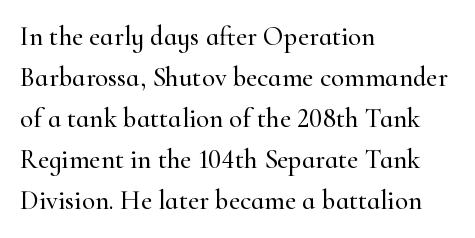
{"italic": "no", "underline": "no", "align": "left", "line_spacing": "normal", "line_spacing_ratio": 1.52, "letter_spacing": "normal", "letter_spacing_em": 0.0, "glyph_px": 27}
